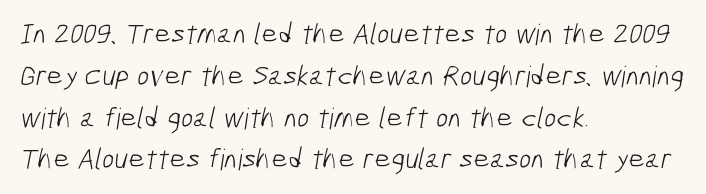
Q: Is the text bold? A: No.
Q: Is the typeface a serif or a sans-serif typeface? A: Sans-serif.
Q: Is the text underlined? A: No.
Q: How is the paragraph aligned? A: Left-aligned.
Q: Is the spacing between letters normal or unusually wide? A: Normal.
Q: Is the spacing between lines tight, normal or loose? A: Normal.
Q: Width (condensed, normal, or wide)? A: Condensed.
Q: Stroke contrast? A: Low.
Q: x-height? A: Medium.
Q: Monospaced? A: No.
